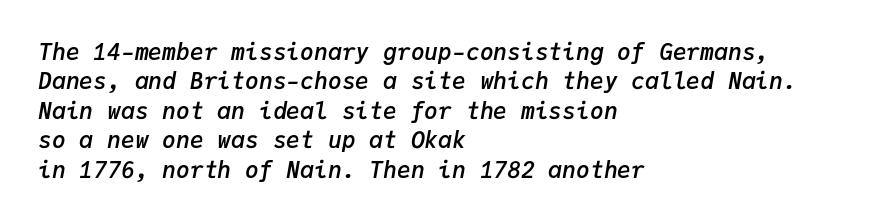
{"italic": "yes", "lean": "right", "slant_degrees": 9, "bold": "semi", "underline": "no", "align": "left", "line_spacing": "normal", "line_spacing_ratio": 1.28, "letter_spacing": "normal", "letter_spacing_em": 0.0, "glyph_px": 23}
